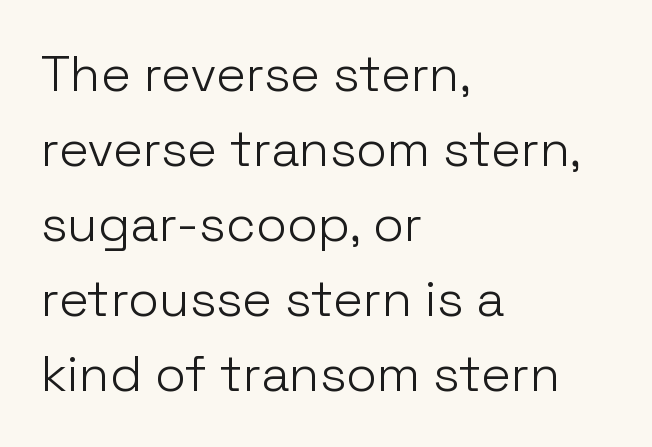
The image shows 50 px light sans-serif type, upright; set left-aligned, normal line spacing (1.5x), normal letter spacing, not underlined; low stroke contrast and a medium x-height.
